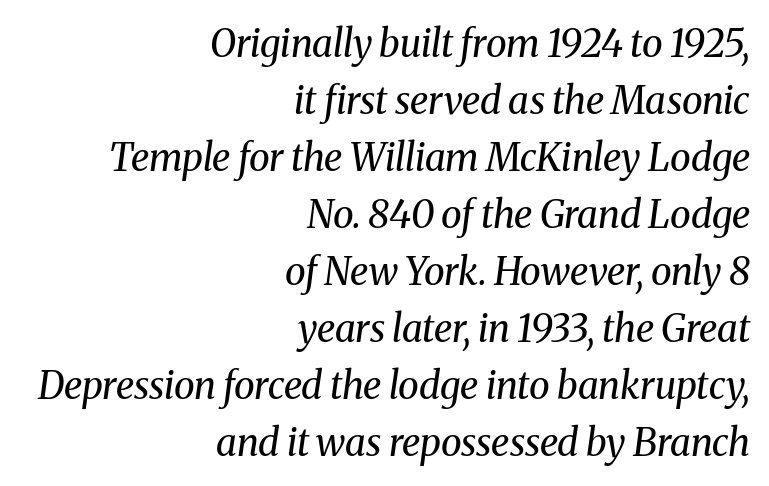
{"serif": "yes", "italic": "yes", "lean": "right", "slant_degrees": 8, "bold": "no", "weight": "regular", "width": "normal", "stroke_contrast": "medium", "x_height": "medium", "monospaced": "no", "underline": "no", "align": "right", "line_spacing": "normal", "line_spacing_ratio": 1.5, "letter_spacing": "normal", "letter_spacing_em": 0.0, "glyph_px": 38}
